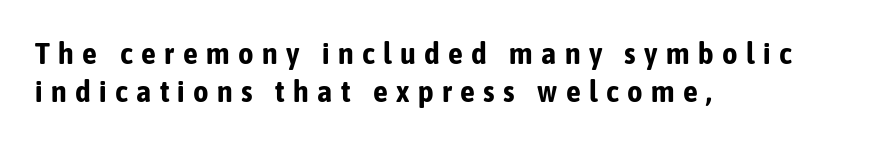
Q: Is the text bold? A: Yes.
Q: Is the text italic (slanted)? A: No, it is upright.
Q: Is the typeface a serif or a sans-serif typeface? A: Sans-serif.
Q: Is the text underlined? A: No.
Q: How is the paragraph aligned? A: Left-aligned.
Q: Is the spacing between letters normal or unusually wide? A: Unusually wide.
Q: Is the spacing between lines tight, normal or loose? A: Normal.
Q: Width (condensed, normal, or wide)? A: Condensed.
Q: Stroke contrast? A: Low.
Q: x-height? A: Medium.
Q: Monospaced? A: No.
